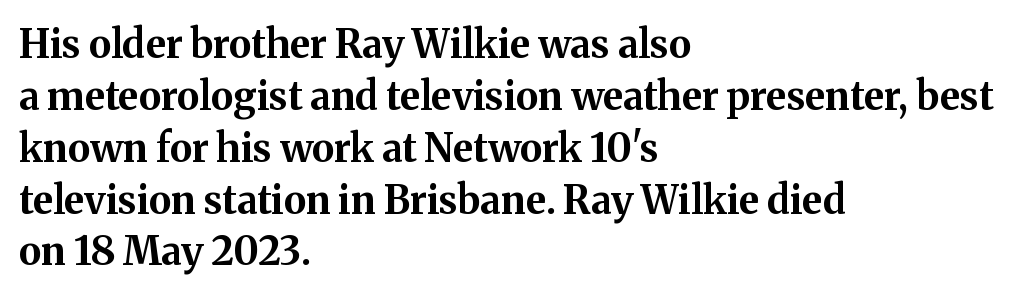
{"serif": "yes", "italic": "no", "bold": "yes", "weight": "bold", "width": "normal", "stroke_contrast": "medium", "x_height": "medium", "monospaced": "no", "underline": "no", "align": "left", "line_spacing": "normal", "line_spacing_ratio": 1.33, "letter_spacing": "normal", "letter_spacing_em": 0.0, "glyph_px": 39}
